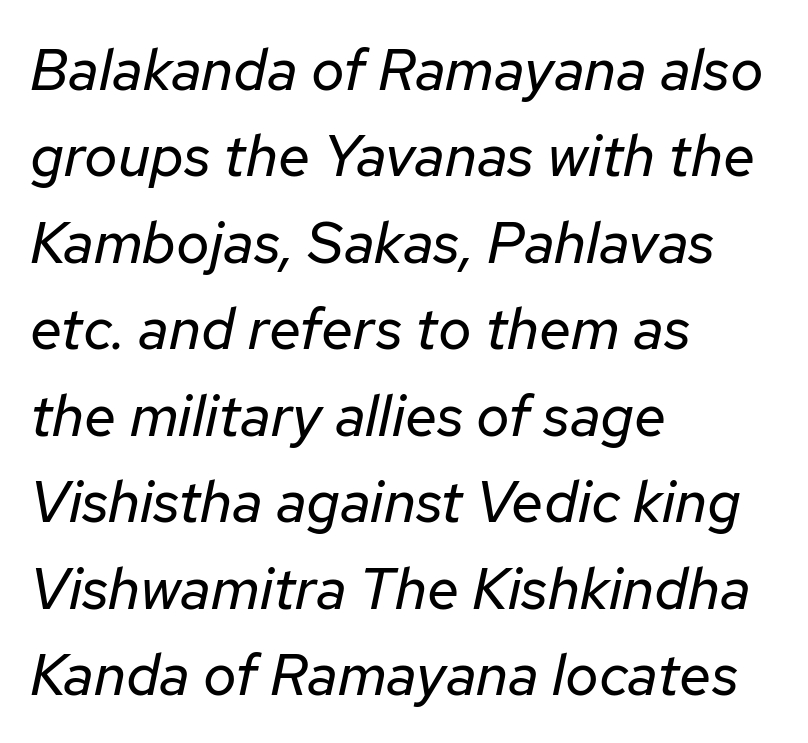
{"italic": "yes", "lean": "right", "slant_degrees": 12, "bold": "no", "weight": "regular", "width": "normal", "stroke_contrast": "low", "x_height": "medium", "monospaced": "no", "underline": "no", "align": "left", "line_spacing": "normal", "line_spacing_ratio": 1.49, "letter_spacing": "normal", "letter_spacing_em": 0.0, "glyph_px": 58}
